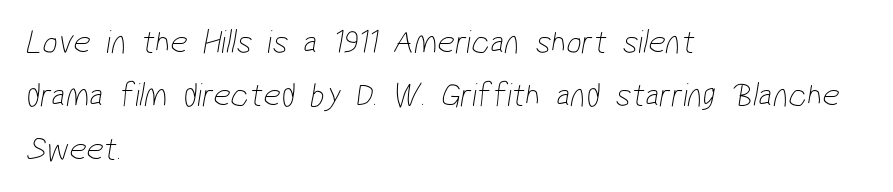
Q: Is the text bold? A: No.
Q: Is the typeface a serif or a sans-serif typeface? A: Sans-serif.
Q: Is the text underlined? A: No.
Q: How is the paragraph aligned? A: Left-aligned.
Q: Is the spacing between letters normal or unusually wide? A: Normal.
Q: Is the spacing between lines tight, normal or loose? A: Normal.
Q: Width (condensed, normal, or wide)? A: Condensed.
Q: Stroke contrast? A: Low.
Q: x-height? A: Medium.
Q: Monospaced? A: No.
